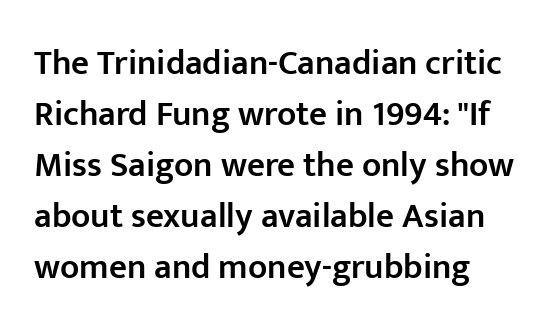
Is the block centered? No — it sits flush against the left margin. Bold? Not quite — semibold, heavier than regular but stopping short. The letters advance in unequal steps, a hallmark of proportional type. Type without underlining. Vertical spacing — default.
